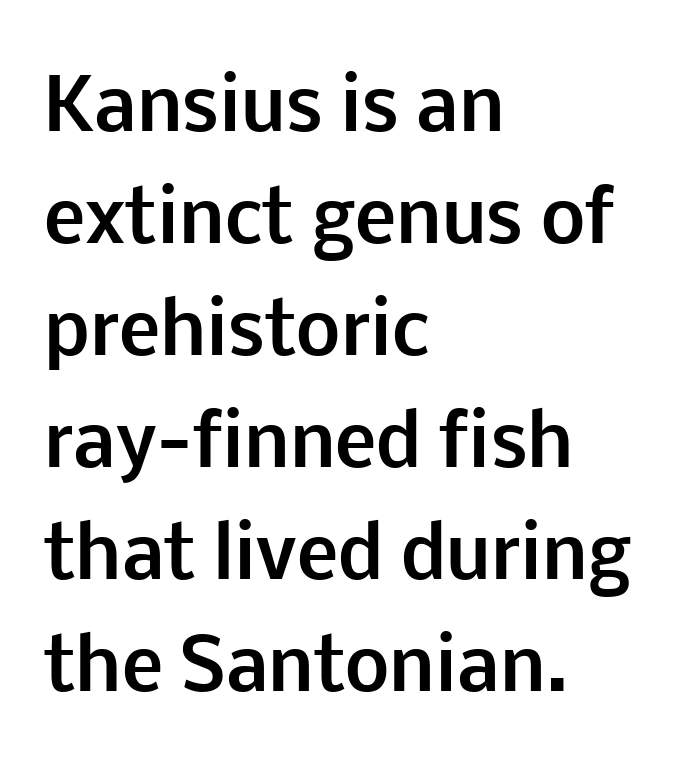
{"serif": "no", "italic": "no", "bold": "yes", "weight": "bold", "width": "normal", "stroke_contrast": "low", "x_height": "medium", "monospaced": "no", "underline": "no", "align": "left", "line_spacing": "normal", "line_spacing_ratio": 1.6, "letter_spacing": "normal", "letter_spacing_em": 0.0, "glyph_px": 70}
